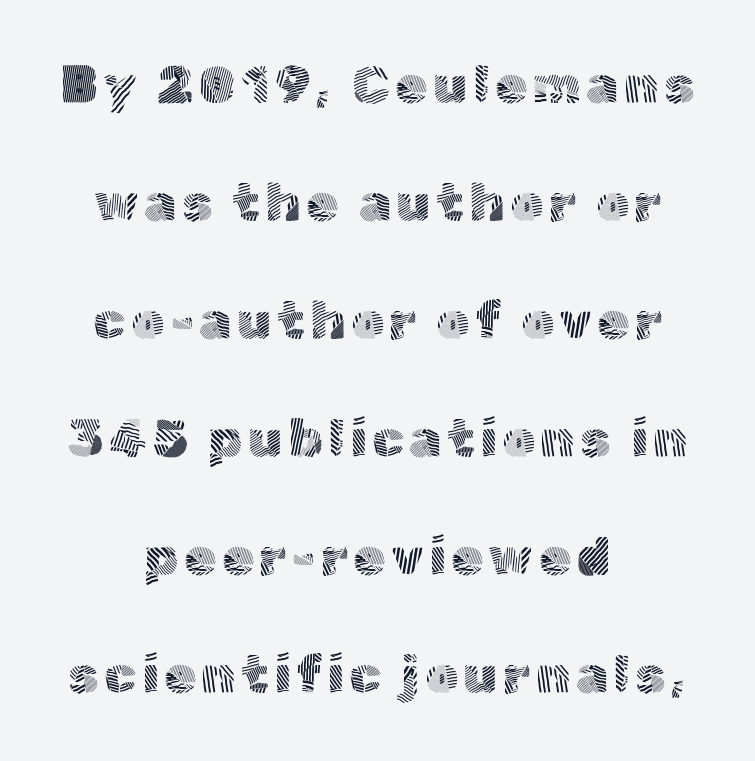
Q: Is the text bold? A: No.
Q: Is the text italic (slanted)? A: No, it is upright.
Q: Is the typeface a serif or a sans-serif typeface? A: Sans-serif.
Q: Is the text underlined? A: No.
Q: How is the paragraph aligned? A: Centered.
Q: Is the spacing between lines tight, normal or loose? A: Loose.
Q: Width (condensed, normal, or wide)? A: Normal.
Q: x-height? A: Medium.
Q: Monospaced? A: No.
